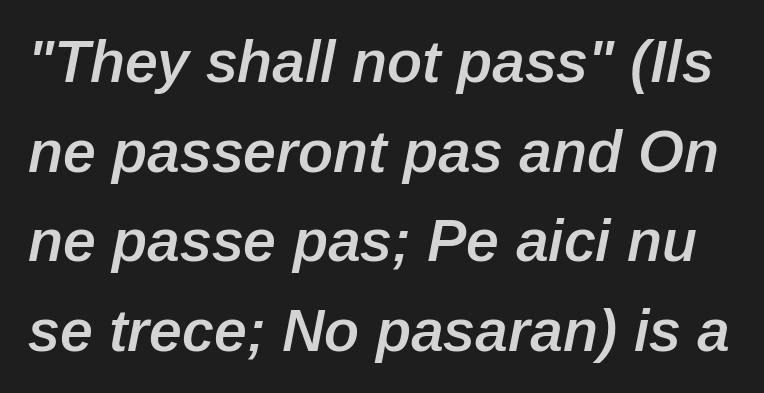
The image shows 59 px semibold type, italic (leaning right); set normal line spacing (1.52x), normal letter spacing, not underlined; low stroke contrast and a medium x-height.
